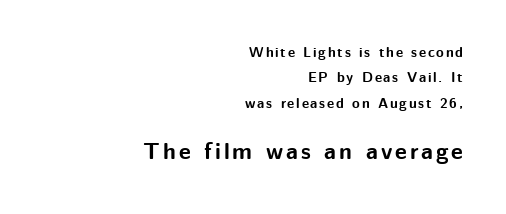
No italicization has been applied; the sample stays upright. Check the space under the baseline: it is left empty. Stroke thickness is high; the sample reads as a true bold. All the whitespace from short lines collects on the left. Larger block? The one below; the one above is distinctly smaller.
